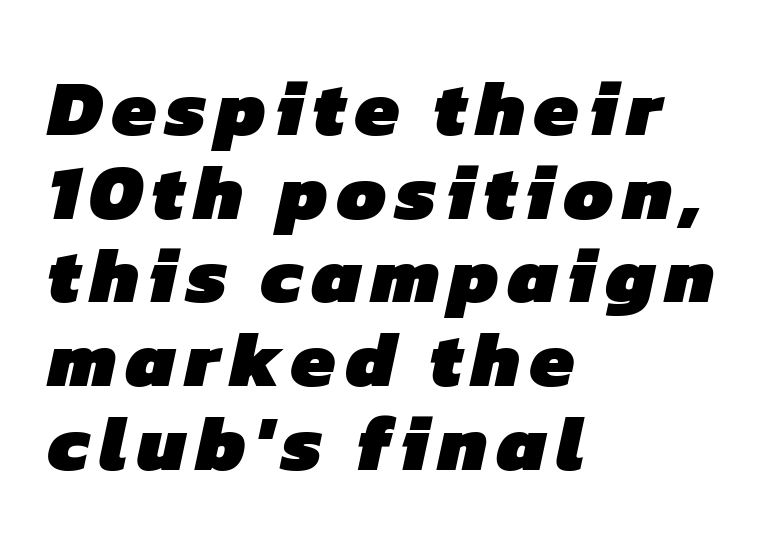
Q: Is the text bold? A: Yes.
Q: Is the typeface a serif or a sans-serif typeface? A: Sans-serif.
Q: Is the text underlined? A: No.
Q: How is the paragraph aligned? A: Left-aligned.
Q: Is the spacing between lines tight, normal or loose? A: Tight.
Q: Width (condensed, normal, or wide)? A: Normal.
Q: Stroke contrast? A: Low.
Q: x-height? A: Medium.
Q: Monospaced? A: No.
